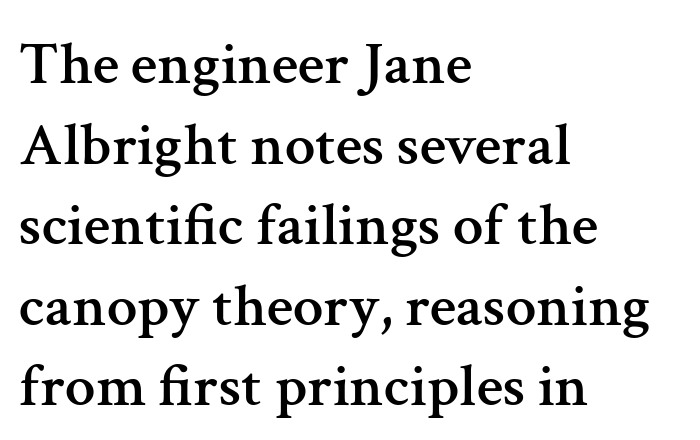
{"serif": "yes", "italic": "no", "width": "normal", "stroke_contrast": "medium", "x_height": "medium", "monospaced": "no", "underline": "no", "align": "left", "line_spacing": "normal", "line_spacing_ratio": 1.32, "letter_spacing": "normal", "letter_spacing_em": 0.0, "glyph_px": 61}
